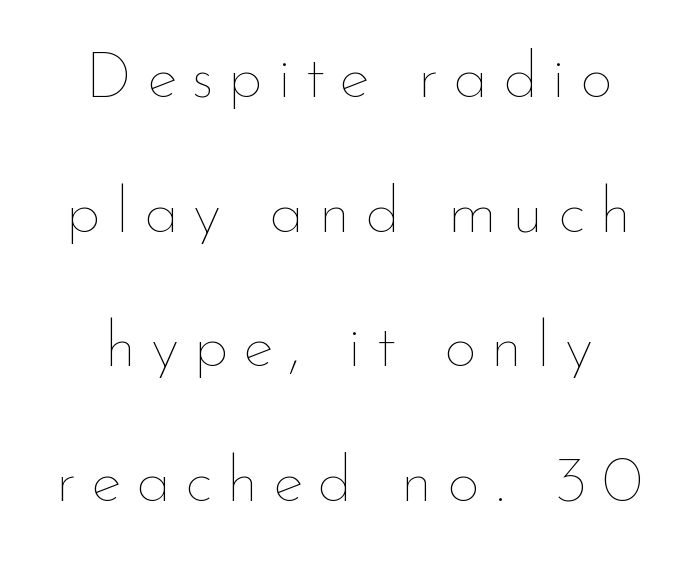
Looks like regular typesetting: each glyph gets only the width it needs. Characters remain perfectly vertical along every line. Anything drawn beneath the words? Only blank space. The characters are drawn with everyday or finer stroke widths. Leading is clearly above the norm, producing a sparse column. Spacing between characters has been opened up far beyond the box default.
